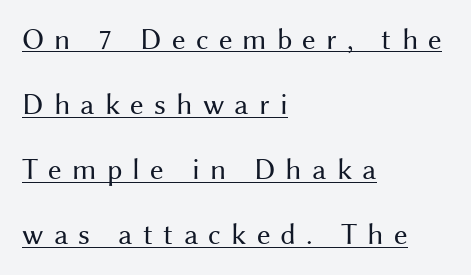
Spacing verdict: proportional, widths tailored to each character. Nope, no serifs anywhere on these letters. Rows of type keep a wide berth in the vertical direction. Unbolded letterforms with no extra heft. You can see a thin bar hugging the bottom of the glyphs.
